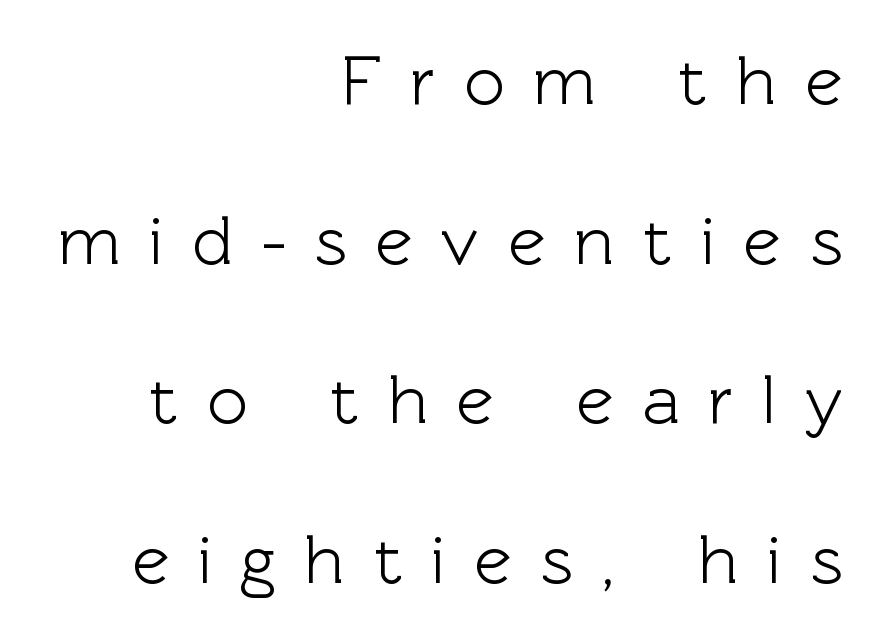
This sample uses a sans-serif face. What stands out about the letter spacing? Its width — letters are far apart. Do the characters align in a grid? No, the font is proportional. Nope, not italic — everything's standing straight.
